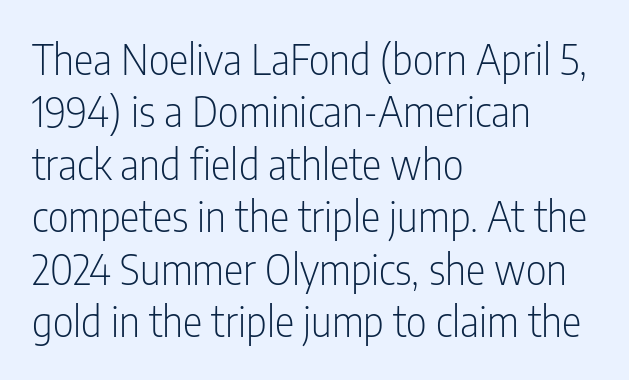
Q: Is the text bold? A: No.
Q: Is the text italic (slanted)? A: No, it is upright.
Q: Is the typeface a serif or a sans-serif typeface? A: Sans-serif.
Q: Is the text underlined? A: No.
Q: How is the paragraph aligned? A: Left-aligned.
Q: Is the spacing between letters normal or unusually wide? A: Normal.
Q: Is the spacing between lines tight, normal or loose? A: Normal.
Q: Width (condensed, normal, or wide)? A: Condensed.
Q: Stroke contrast? A: Low.
Q: x-height? A: Medium.
Q: Monospaced? A: No.
